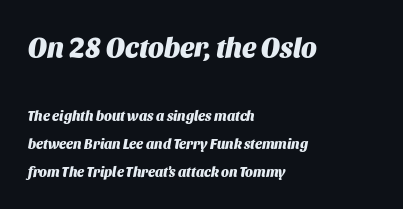
Q: Is the text bold? A: Yes.
Q: Is the text italic (slanted)? A: Yes, it leans right by about 11 degrees.
Q: Is the text underlined? A: No.
Q: How is the paragraph aligned? A: Left-aligned.
Q: Is the spacing between letters normal or unusually wide? A: Normal.
Q: Is the spacing between lines tight, normal or loose? A: Loose.
Q: Which block of text is set in a larger size, the first (top) or the second (bottom)? A: The first (top) one.
Q: Width (condensed, normal, or wide)? A: Normal.
Q: Stroke contrast? A: Medium.
Q: x-height? A: Large.
Q: Monospaced? A: No.
